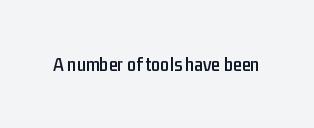
Q: Is the text italic (slanted)? A: No, it is upright.
Q: Is the text underlined? A: No.
Q: Is the spacing between letters normal or unusually wide? A: Normal.
